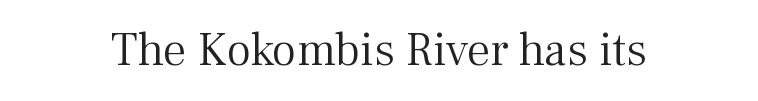
{"serif": "yes", "italic": "no", "bold": "no", "weight": "light", "width": "normal", "stroke_contrast": "medium", "x_height": "medium", "monospaced": "no", "underline": "no", "align": "center", "letter_spacing": "normal", "letter_spacing_em": 0.0, "glyph_px": 47}
